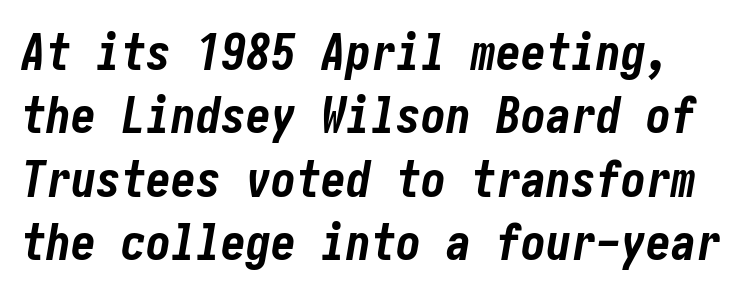
Nothing unusual about the tracking: characters are spaced as the font intends. Summary of weight: heavy, a full bold. This sample keeps an unexceptional amount of space between lines. The font's italic variant was chosen for this text. A clean baseline with only descenders dipping below it.
